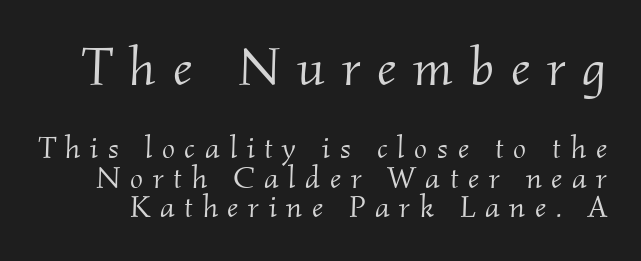
The typography opts for an oblique posture over an upright one. Just letters on the line, the space beneath them empty. Notice how descenders almost collide with the ascenders below — that's tight leading. The strokes are not fattened; the text isn't bold. This sample has the flowing, uneven cadence of proportional lettering.
